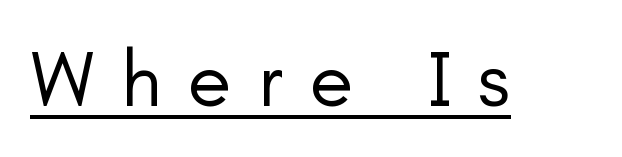
The image shows 80 px regular-weight sans-serif type, upright; set unusually wide letter spacing (+0.33 em), underlined; low stroke contrast and a small x-height.
